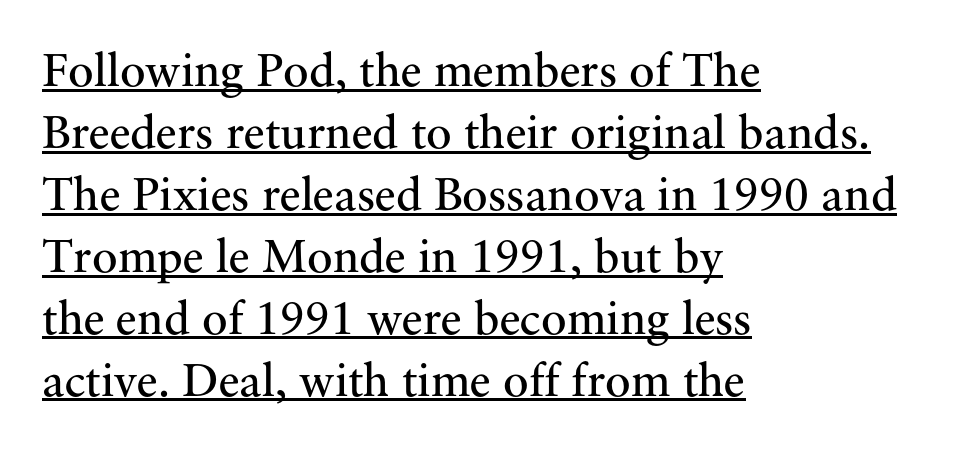
The space between consecutive lines is moderate. Does the lettering tilt? It doesn't — this is upright. The rag falls on the right side of this text block. Looks like regular typesetting: each glyph gets only the width it needs. Words appear dense and cohesive because spacing is normal.
